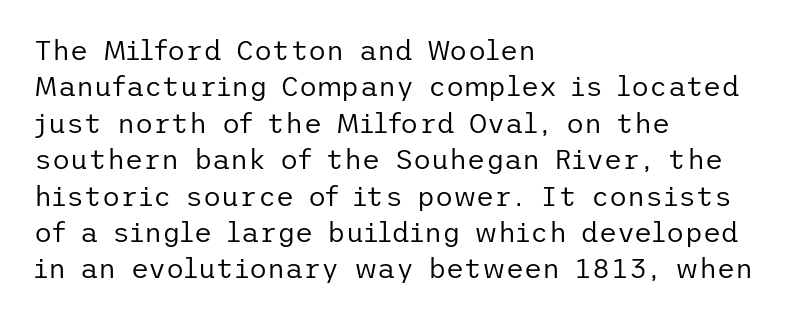
The image shows 28 px regular-weight sans-serif type, upright; set left-aligned, normal line spacing (1.3x), normal letter spacing, not underlined; low stroke contrast and a medium x-height.
